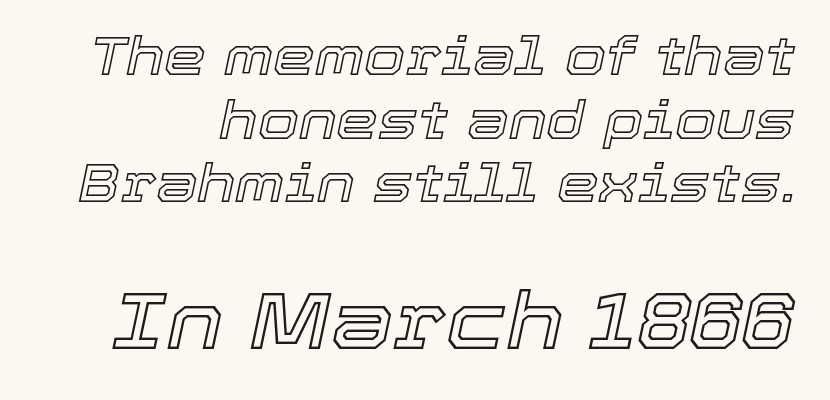
{"italic": "yes", "lean": "right", "slant_degrees": 12, "width": "normal", "x_height": "medium", "monospaced": "no", "underline": "no", "line_spacing_ratio": 1.2, "letter_spacing": "normal", "letter_spacing_em": 0.0, "larger_block": "second", "size_ratio": 1.49, "glyph_px": 79}
